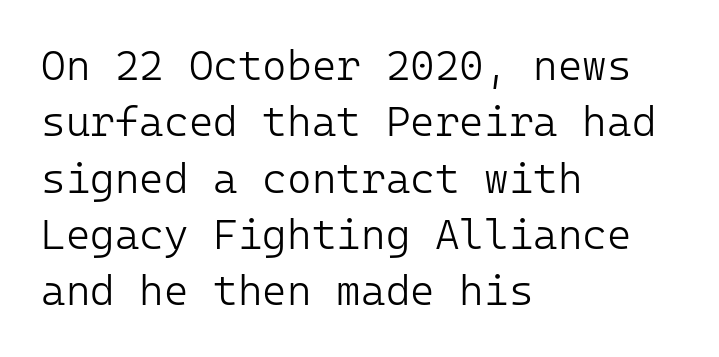
Q: Is the text bold? A: No.
Q: Is the text italic (slanted)? A: No, it is upright.
Q: Is the typeface a serif or a sans-serif typeface? A: Sans-serif.
Q: Is the text underlined? A: No.
Q: How is the paragraph aligned? A: Left-aligned.
Q: Is the spacing between letters normal or unusually wide? A: Normal.
Q: Is the spacing between lines tight, normal or loose? A: Normal.
Q: Width (condensed, normal, or wide)? A: Normal.
Q: Stroke contrast? A: Low.
Q: x-height? A: Medium.
